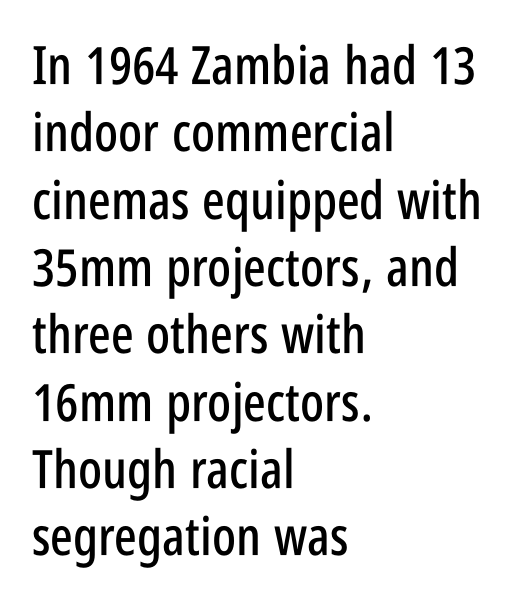
Q: Is the text italic (slanted)? A: No, it is upright.
Q: Is the typeface a serif or a sans-serif typeface? A: Sans-serif.
Q: Is the text underlined? A: No.
Q: How is the paragraph aligned? A: Left-aligned.
Q: Is the spacing between letters normal or unusually wide? A: Normal.
Q: Is the spacing between lines tight, normal or loose? A: Normal.
Q: Width (condensed, normal, or wide)? A: Condensed.
Q: Stroke contrast? A: Low.
Q: x-height? A: Large.
Q: Monospaced? A: No.
